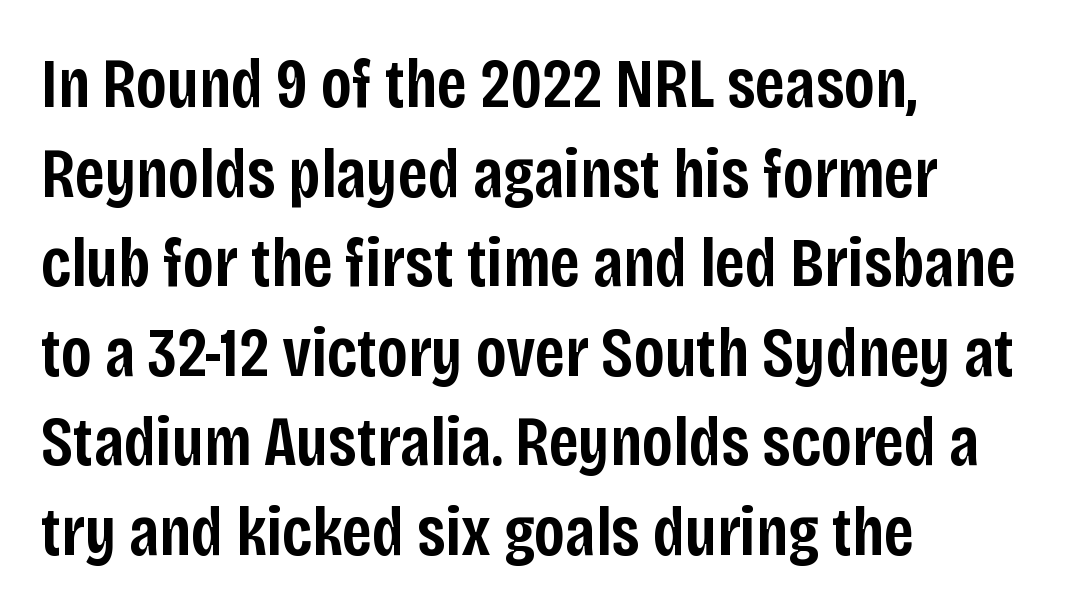
Reading down the column, the eye jumps a familiar distance to each next line. Grotesque or geometric, the face here clearly has no serifs. The letterforms sit shoulder to shoulder at normal distance. The rag falls on the right side of this text block.
